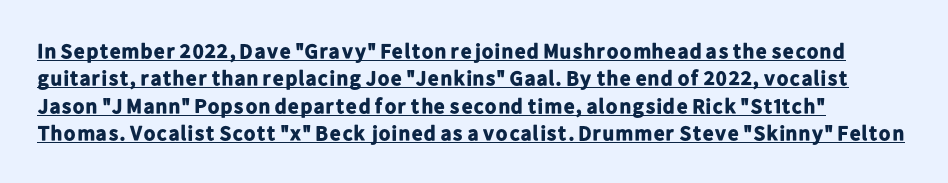
{"italic": "no", "bold": "yes", "underline": "yes", "line_spacing": "normal", "line_spacing_ratio": 1.3, "letter_spacing": "normal", "letter_spacing_em": 0.0, "glyph_px": 21}
